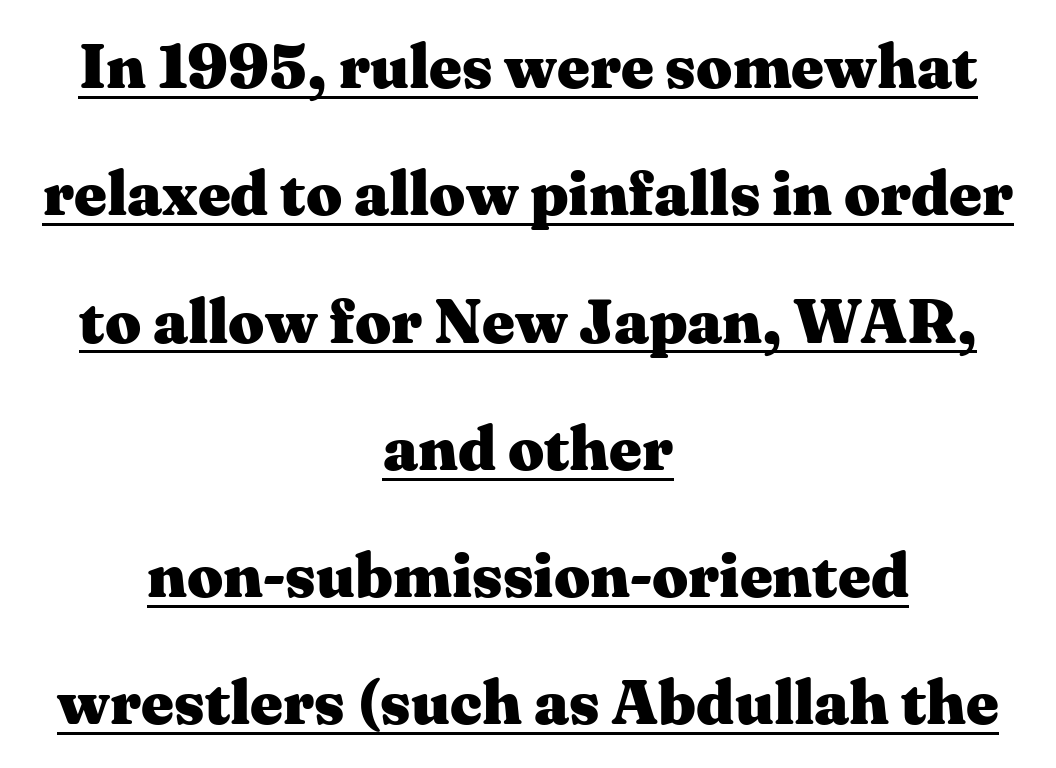
{"serif": "yes", "italic": "no", "bold": "yes", "weight": "heavy", "width": "wide", "stroke_contrast": "medium", "x_height": "medium", "monospaced": "no", "underline": "yes", "align": "center", "line_spacing": "loose", "line_spacing_ratio": 2.02, "letter_spacing": "normal", "letter_spacing_em": 0.0, "glyph_px": 63}
